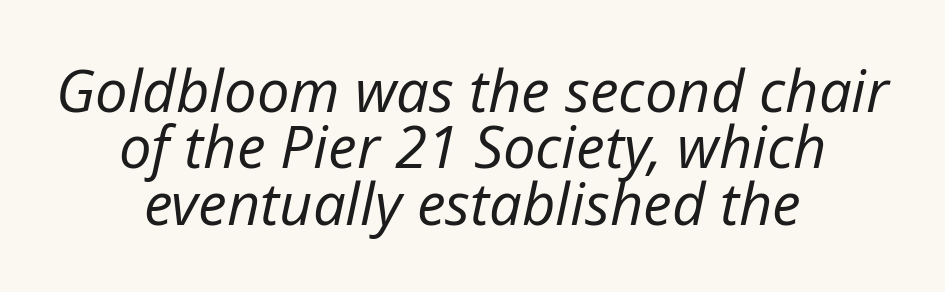
Q: Is the text bold? A: No.
Q: Is the text italic (slanted)? A: Yes, it leans right by about 12 degrees.
Q: Is the text underlined? A: No.
Q: How is the paragraph aligned? A: Centered.
Q: Is the spacing between letters normal or unusually wide? A: Normal.
Q: Is the spacing between lines tight, normal or loose? A: Tight.
Q: Width (condensed, normal, or wide)? A: Normal.
Q: Stroke contrast? A: Low.
Q: x-height? A: Medium.
Q: Monospaced? A: No.
